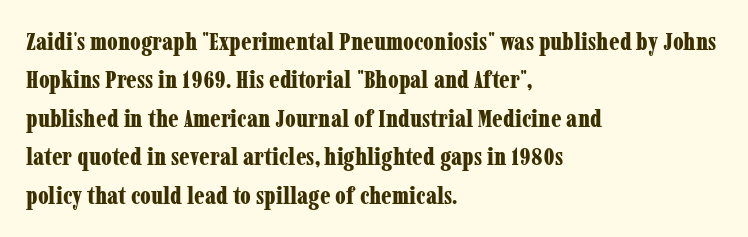
The image shows 25 px bold type, upright; set left-aligned, normal line spacing (1.54x), normal letter spacing, not underlined.
